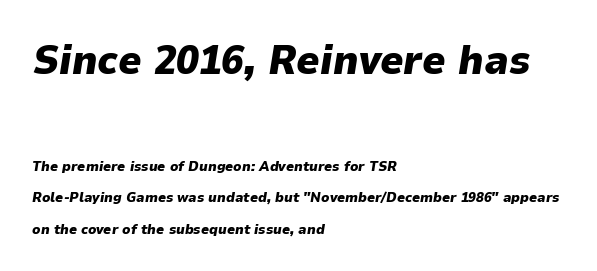
The face used here appears at its bigger size in the upper chunk. Just letters on the line, the space beneath them empty. Every character sits at an angle, as italics do. This sample has the flowing, uneven cadence of proportional lettering. This sample trades compactness for vertical openness between lines.
